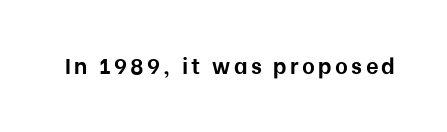
Q: Is the text bold? A: Yes.
Q: Is the text italic (slanted)? A: No, it is upright.
Q: Is the text underlined? A: No.
